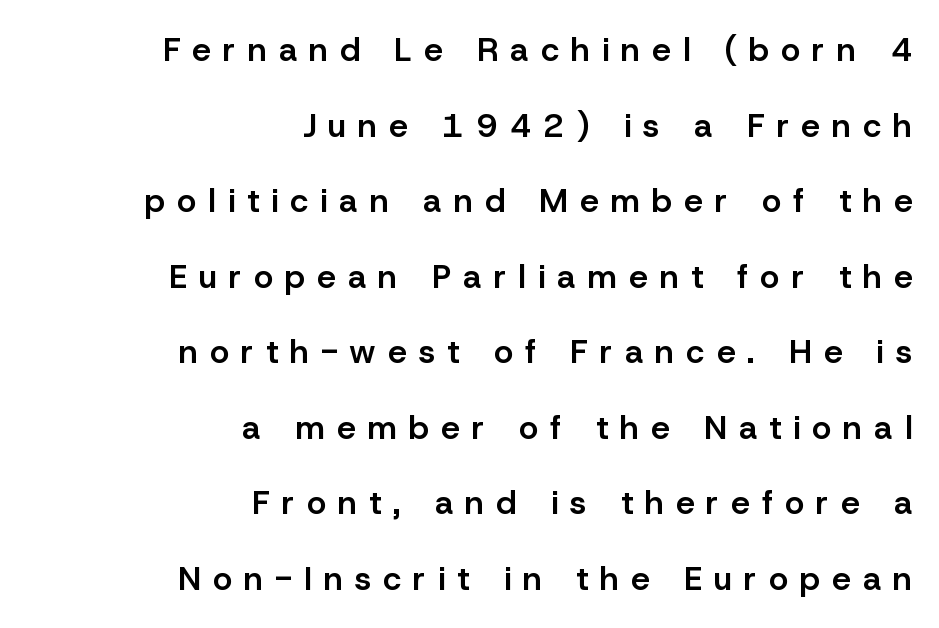
Q: Is the text bold? A: Semi-bold.
Q: Is the text italic (slanted)? A: No, it is upright.
Q: Is the typeface a serif or a sans-serif typeface? A: Sans-serif.
Q: Is the text underlined? A: No.
Q: How is the paragraph aligned? A: Right-aligned.
Q: Is the spacing between letters normal or unusually wide? A: Unusually wide.
Q: Is the spacing between lines tight, normal or loose? A: Loose.
Q: Width (condensed, normal, or wide)? A: Normal.
Q: Stroke contrast? A: Low.
Q: x-height? A: Medium.
Q: Monospaced? A: No.
